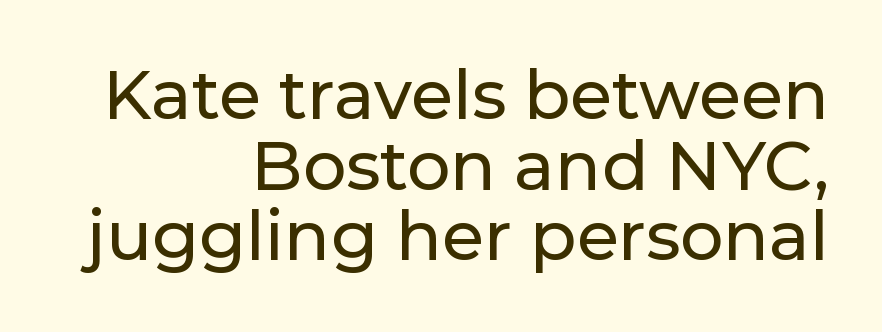
The image shows 68 px sans-serif type, upright; set right-aligned, tight line spacing (1.04x), normal letter spacing, not underlined; low stroke contrast and a medium x-height.
